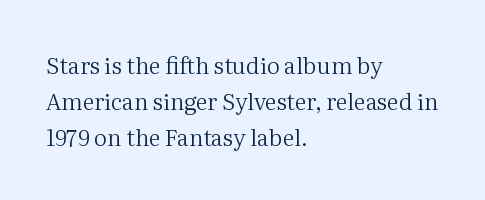
The foot of each line stays bare and open. It's the straight-up-and-down kind of type. The gaps between neighbouring characters are ordinary and unremarkable. A normal amount of white space separates one row of letters from the next. Typeset ragged right — the left edge is the straight one. Is the stroke heavy? The answer is a plain regular-or-lighter.
